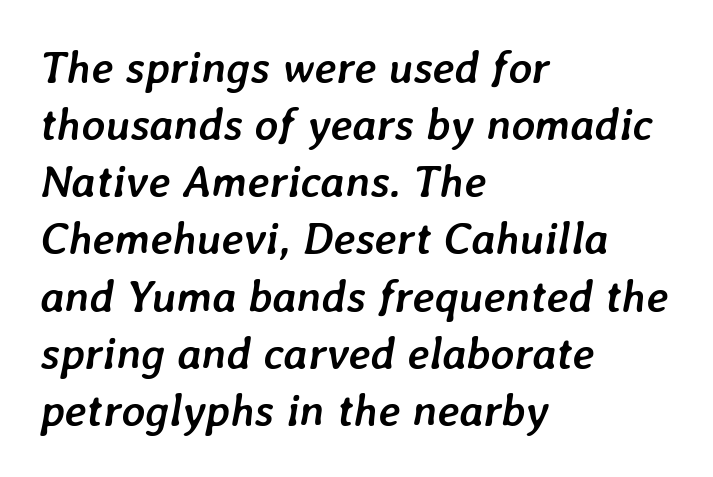
Character widths vary here, with narrow letters taking less room than wide ones. Typographic density is high because the face is bold. Visually the block forms a straight wall on the left and a jagged coastline on the right. Quick note: underline off.
